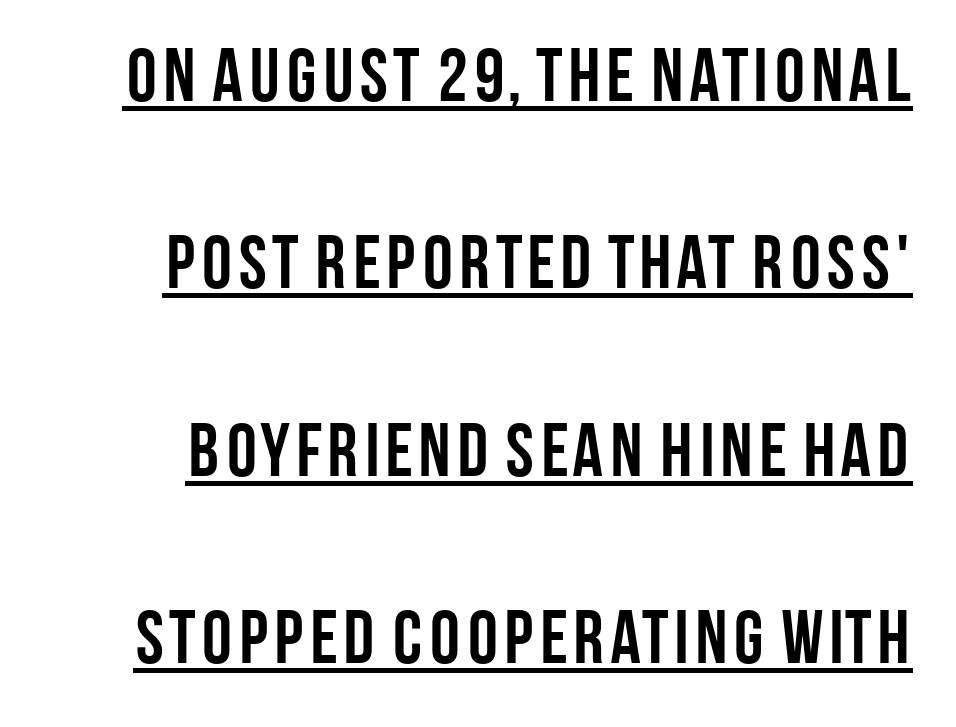
Q: Is the text bold? A: Yes.
Q: Is the text italic (slanted)? A: No, it is upright.
Q: Is the typeface a serif or a sans-serif typeface? A: Sans-serif.
Q: Is the text underlined? A: Yes.
Q: Is the spacing between letters normal or unusually wide? A: Normal.
Q: Is the spacing between lines tight, normal or loose? A: Loose.
Q: Width (condensed, normal, or wide)? A: Condensed.
Q: Stroke contrast? A: Low.
Q: x-height? A: Large.
Q: Monospaced? A: No.
